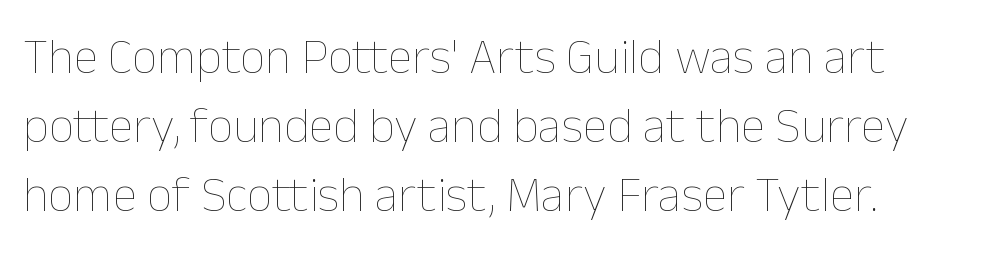
Q: Is the text bold? A: No.
Q: Is the text italic (slanted)? A: No, it is upright.
Q: Is the text underlined? A: No.
Q: Is the spacing between letters normal or unusually wide? A: Normal.
Q: Is the spacing between lines tight, normal or loose? A: Normal.
Q: Width (condensed, normal, or wide)? A: Normal.
Q: Stroke contrast? A: Low.
Q: x-height? A: Medium.
Q: Monospaced? A: No.
